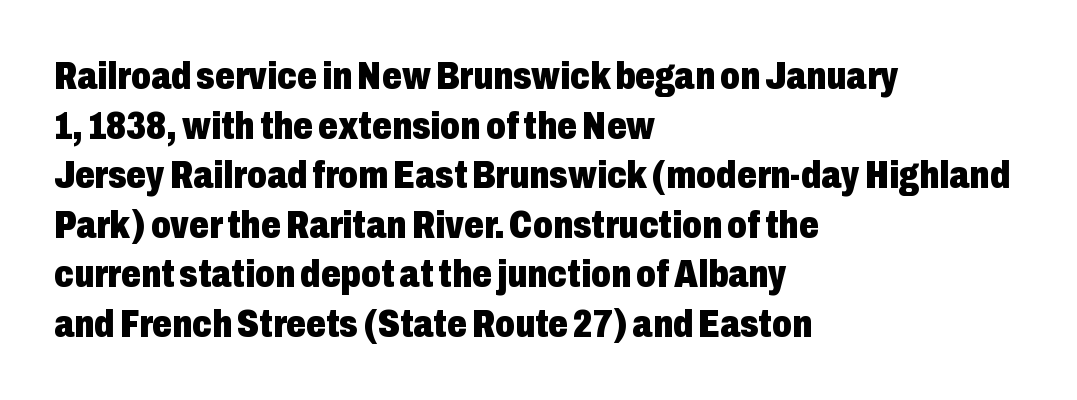
{"serif": "no", "italic": "no", "bold": "yes", "weight": "heavy", "width": "condensed", "stroke_contrast": "low", "x_height": "medium", "monospaced": "no", "underline": "no", "align": "left", "line_spacing": "normal", "line_spacing_ratio": 1.27, "letter_spacing": "normal", "letter_spacing_em": 0.0, "glyph_px": 39}
